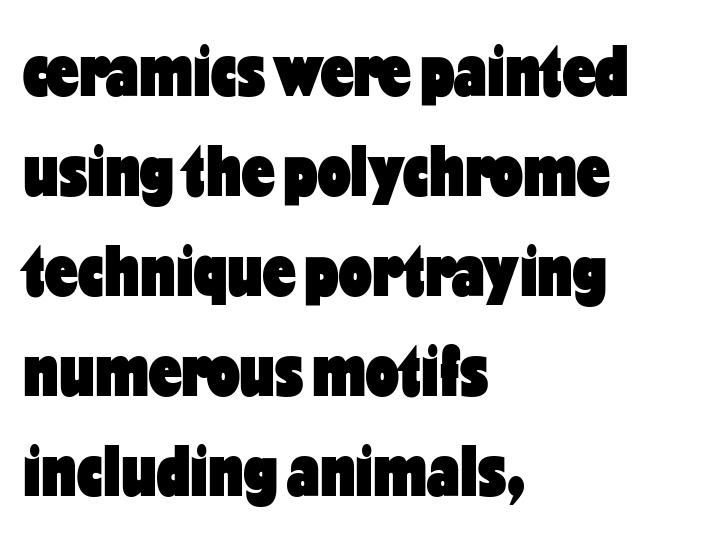
Interline gaps are of average width in this sample. Observe the ordinary spacing: letters are neighbours, not strangers. Does the lettering tilt? It doesn't — this is upright. The foot of each line stays bare and open.
